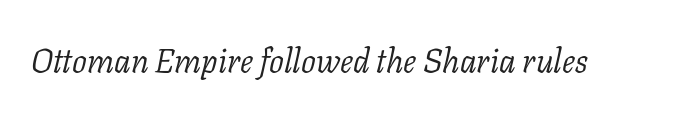
{"serif": "yes", "italic": "yes", "lean": "right", "slant_degrees": 11, "bold": "no", "weight": "light", "width": "normal", "stroke_contrast": "low", "x_height": "medium", "monospaced": "no", "underline": "no", "letter_spacing": "normal", "letter_spacing_em": 0.0, "glyph_px": 33}
